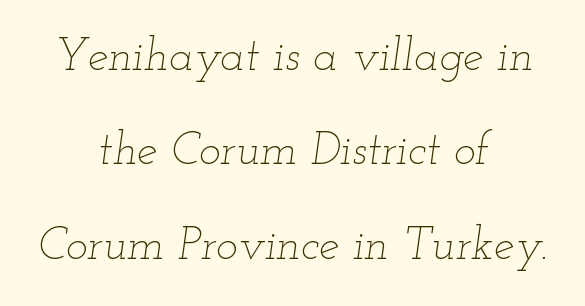
The image shows 46 px thin, wide type, italic (leaning right); set centered, loose line spacing (2.05x), normal letter spacing, not underlined; low stroke contrast and a small x-height.
